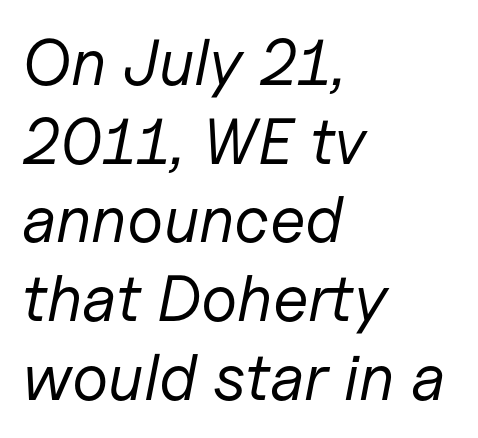
Q: Is the text bold? A: No.
Q: Is the text italic (slanted)? A: Yes, it leans right by about 11 degrees.
Q: Is the text underlined? A: No.
Q: How is the paragraph aligned? A: Left-aligned.
Q: Is the spacing between letters normal or unusually wide? A: Normal.
Q: Width (condensed, normal, or wide)? A: Normal.
Q: Stroke contrast? A: Low.
Q: x-height? A: Medium.
Q: Monospaced? A: No.
